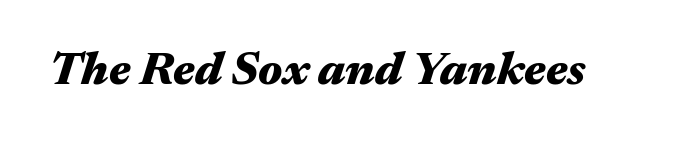
{"italic": "yes", "lean": "right", "slant_degrees": 17, "bold": "yes", "weight": "heavy", "width": "wide", "stroke_contrast": "medium", "x_height": "medium", "monospaced": "no", "underline": "no", "letter_spacing": "normal", "letter_spacing_em": 0.0, "glyph_px": 47}
